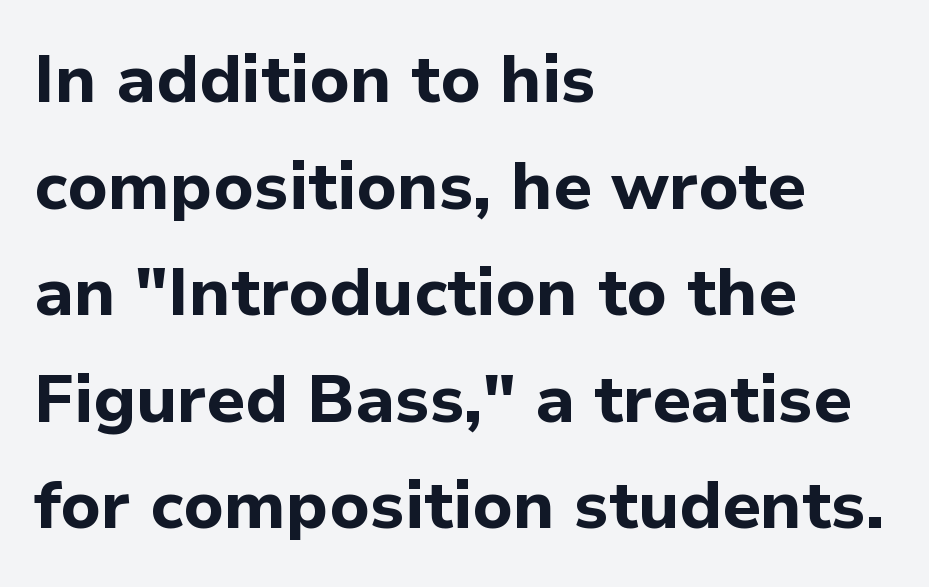
The image shows 67 px bold sans-serif type, upright; set left-aligned, normal line spacing (1.59x), normal letter spacing, not underlined; low stroke contrast and a medium x-height.
